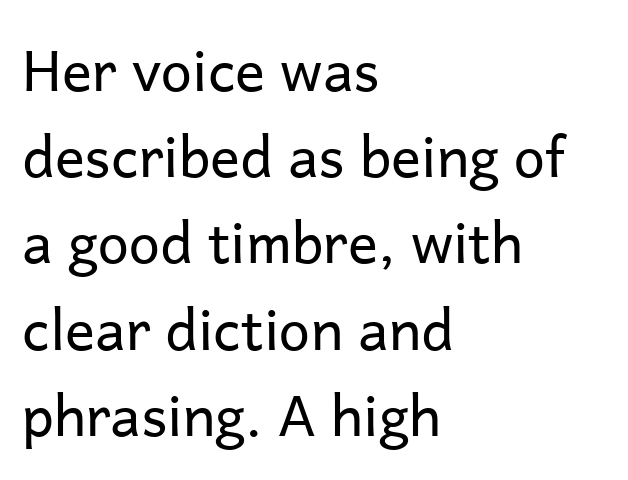
The image shows 56 px regular-weight sans-serif type, upright; set left-aligned, normal line spacing (1.54x), normal letter spacing, not underlined; low stroke contrast and a medium x-height.
